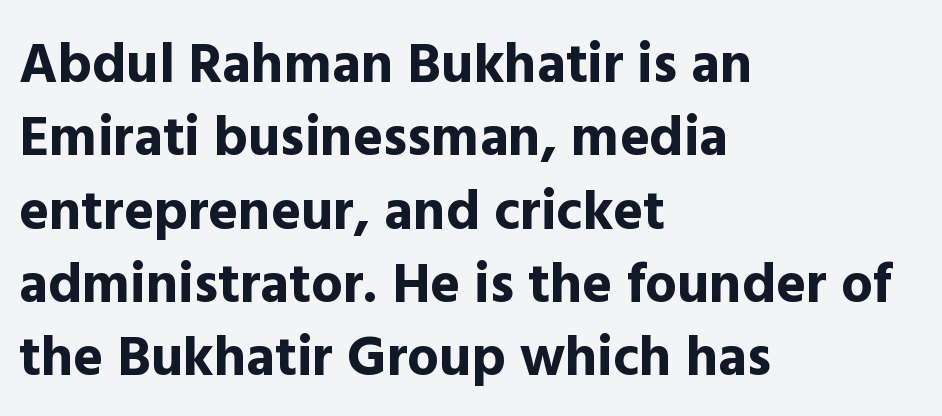
The rendering uses natural spacing where letterforms have individual widths. Serifs: no, the terminals of the letterforms are clean. Is the letter spacing exaggerated? No — it looks like the ordinary default. Posture: vertical.
